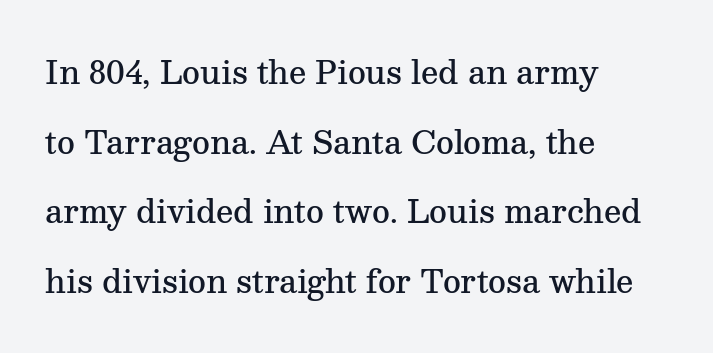
Q: Is the text bold? A: Semi-bold.
Q: Is the text italic (slanted)? A: No, it is upright.
Q: Is the typeface a serif or a sans-serif typeface? A: Serif.
Q: Is the text underlined? A: No.
Q: How is the paragraph aligned? A: Left-aligned.
Q: Is the spacing between letters normal or unusually wide? A: Normal.
Q: Is the spacing between lines tight, normal or loose? A: Loose.
Q: Width (condensed, normal, or wide)? A: Normal.
Q: Stroke contrast? A: Medium.
Q: x-height? A: Medium.
Q: Monospaced? A: No.
